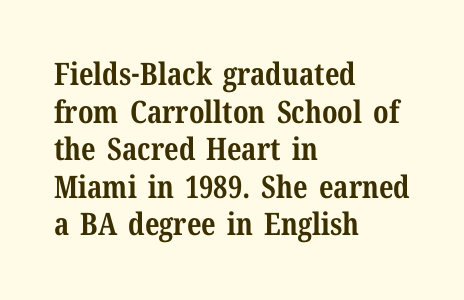
Q: Is the text bold? A: Yes.
Q: Is the text italic (slanted)? A: No, it is upright.
Q: Is the typeface a serif or a sans-serif typeface? A: Serif.
Q: Is the text underlined? A: No.
Q: How is the paragraph aligned? A: Left-aligned.
Q: Is the spacing between letters normal or unusually wide? A: Normal.
Q: Width (condensed, normal, or wide)? A: Normal.
Q: Stroke contrast? A: Medium.
Q: x-height? A: Medium.
Q: Monospaced? A: No.
